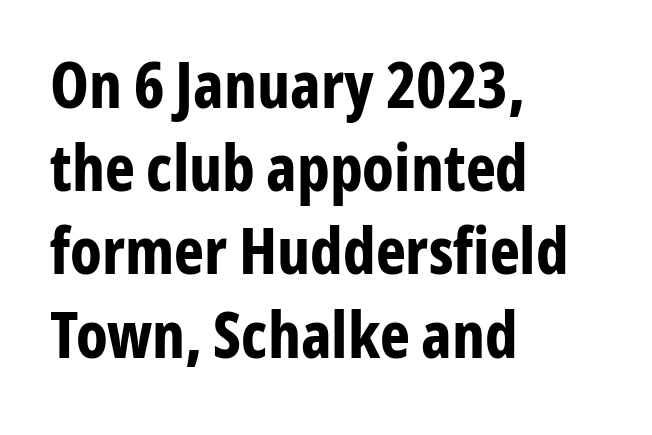
The image shows 64 px bold, condensed sans-serif type, upright; set left-aligned, normal line spacing (1.3x), normal letter spacing, not underlined; low stroke contrast and a medium x-height.
